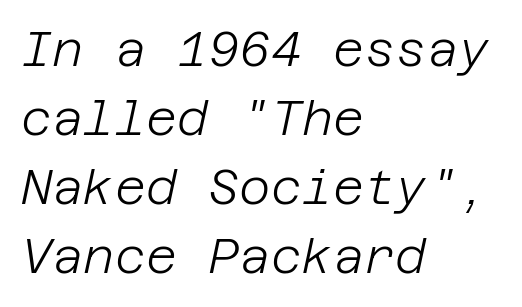
The image shows 48 px light type, italic (leaning right); set left-aligned, normal line spacing (1.44x), normal letter spacing, not underlined; low stroke contrast and a large x-height.
